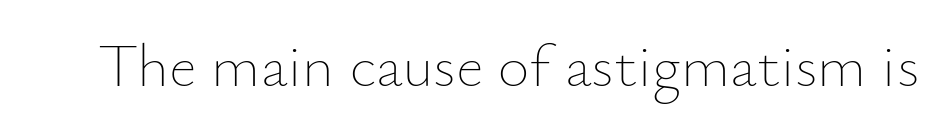
{"italic": "no", "bold": "no", "weight": "thin", "width": "normal", "stroke_contrast": "low", "x_height": "small", "monospaced": "no", "underline": "no", "letter_spacing": "normal", "letter_spacing_em": 0.0, "glyph_px": 61}
